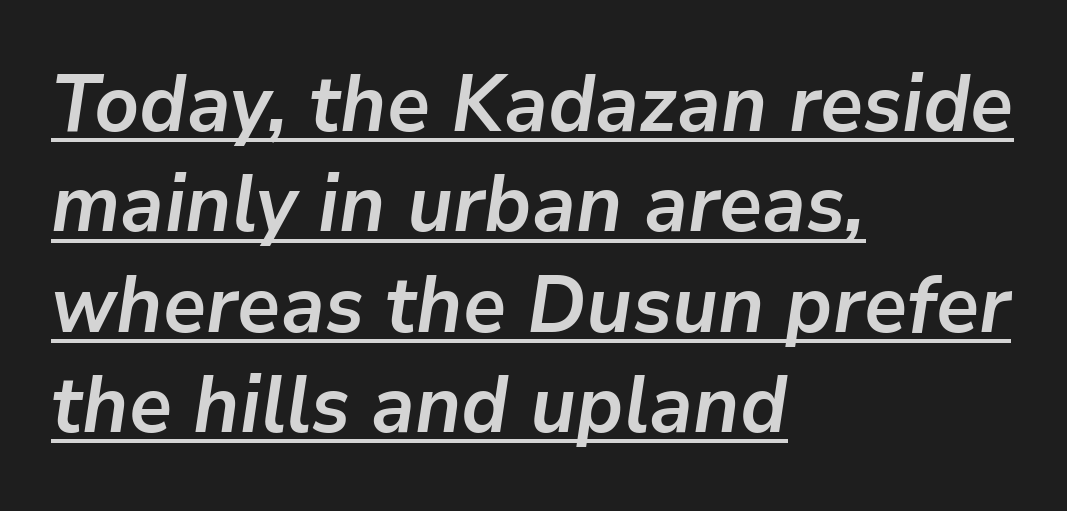
The letters sit at their default tracking, neither squeezed nor spread. Left-aligned paragraph, ragged on the right. Notice how a bar underscores the lettering throughout. Would a proofreader flag this as italicized? Yes. Bold? Absolutely — the strokes are thick and heavy.
